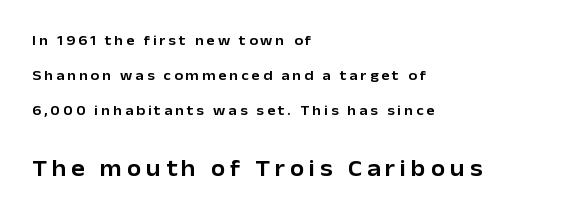
Unlike italic type, these characters show no tilt at all. Each row of text sits above clean, open space. Casual observation: everything's shoved over to the left. Tracking value appears strongly positive — letters spread wide.
